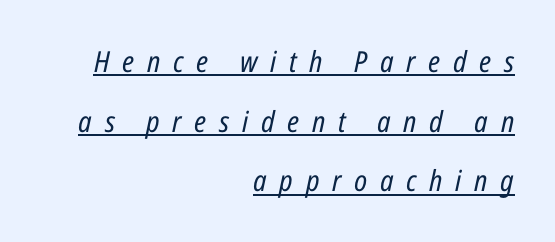
{"italic": "yes", "lean": "right", "slant_degrees": 12, "bold": "no", "weight": "regular", "width": "condensed", "stroke_contrast": "low", "x_height": "medium", "monospaced": "no", "underline": "yes", "align": "right", "line_spacing": "loose", "line_spacing_ratio": 2.06, "letter_spacing": "wide", "letter_spacing_em": 0.44, "glyph_px": 29}
